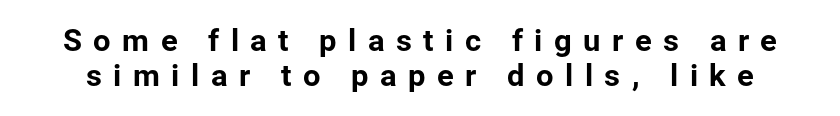
The lettering stays uniformly vertical, giving the passage a roman look. Character widths vary here, with narrow letters taking less room than wide ones. Any mark beneath the type? The region is blank. The font family rendered here belongs to the sans-serif group. Characters follow at a spacing far wider than the type designer built in. If you measured baseline to baseline, you'd find a short distance.
